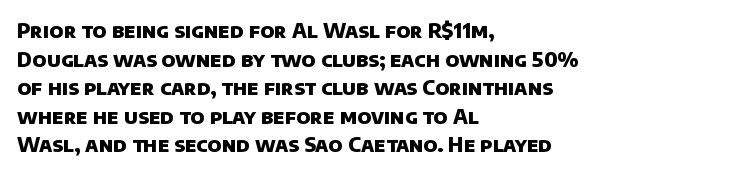
The image shows 20 px bold type; set left-aligned, normal line spacing (1.43x), normal letter spacing, not underlined.
